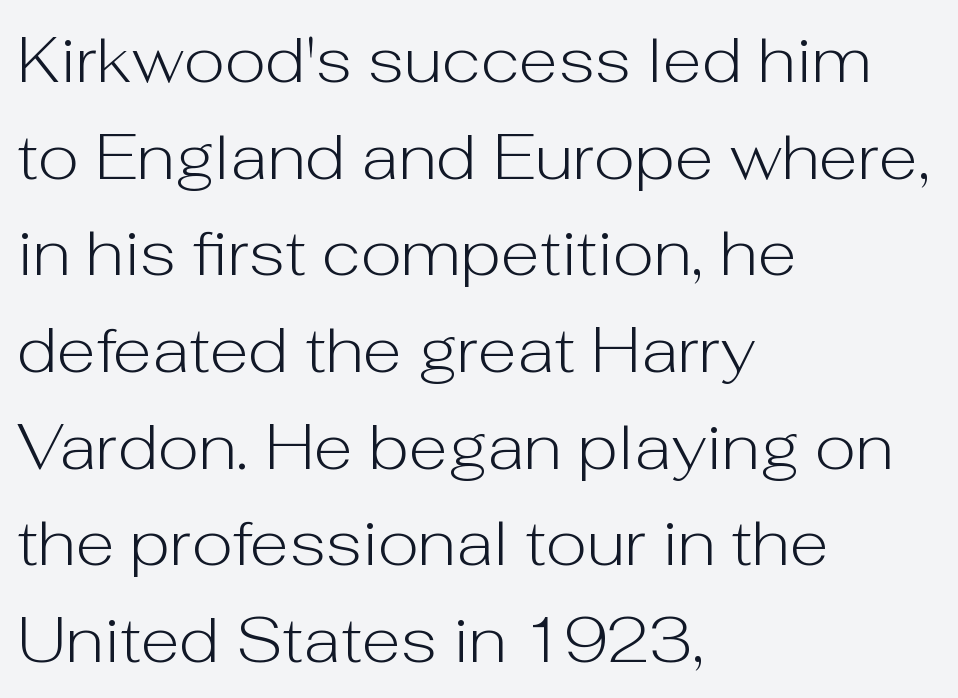
The image shows 64 px light sans-serif type, upright; set left-aligned, normal line spacing (1.51x), normal letter spacing, not underlined; low stroke contrast and a medium x-height.
